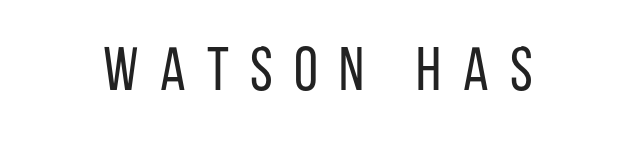
Q: Is the text bold? A: No.
Q: Is the text italic (slanted)? A: No, it is upright.
Q: Is the typeface a serif or a sans-serif typeface? A: Sans-serif.
Q: Is the text underlined? A: No.
Q: Is the spacing between letters normal or unusually wide? A: Unusually wide.
Q: Width (condensed, normal, or wide)? A: Condensed.
Q: Stroke contrast? A: Low.
Q: x-height? A: Large.
Q: Monospaced? A: No.
